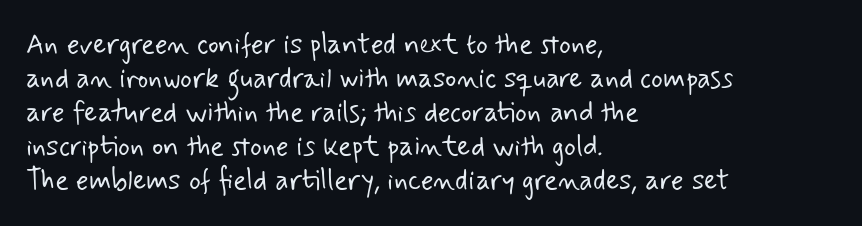
The image shows 28 px light sans-serif type; set left-aligned, line spacing 1.21x, normal letter spacing, not underlined; low stroke contrast and a small x-height.
